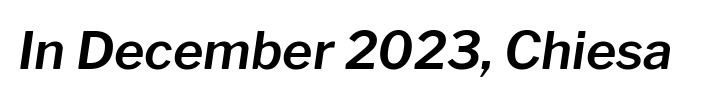
Here the designer chose a conventional face with non-uniform glyph widths. Characters are canted at an angle relative to the baseline's perpendicular. This sample uses plain, unmodified letter spacing. A clean baseline with only descenders dipping below it.
